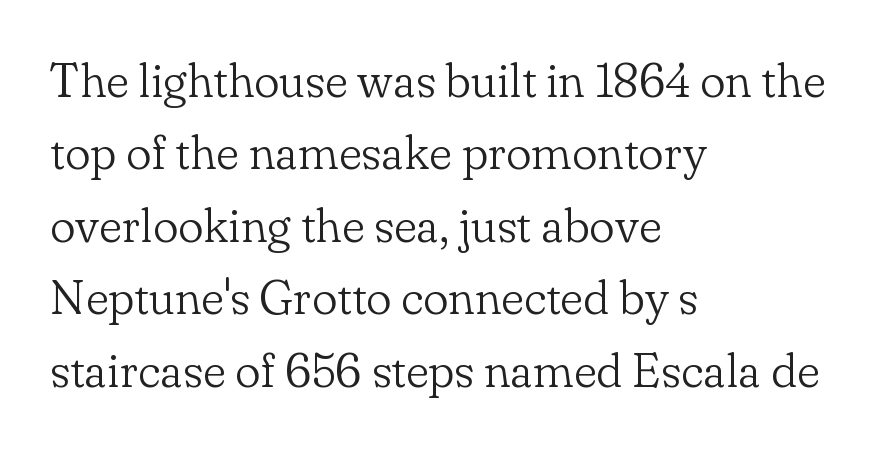
The image shows 48 px light serif type, upright; set left-aligned, normal line spacing (1.51x), normal letter spacing, not underlined; low stroke contrast and a small x-height.
